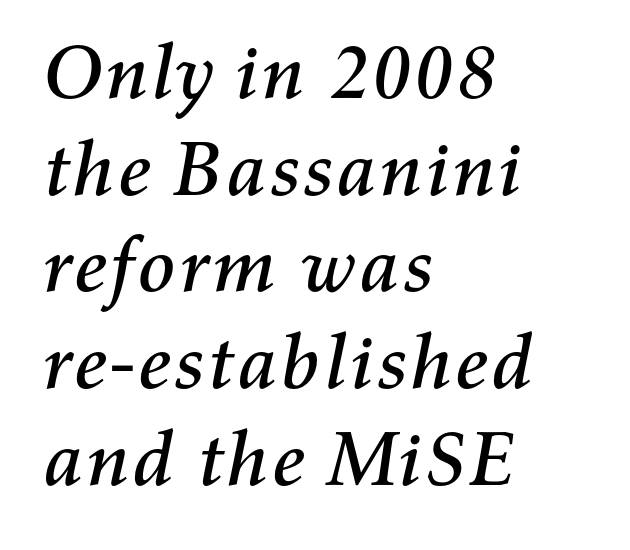
The compositor pushed each line to the left boundary. Think of a printed novel: that variable character pitch is what you see here. Beneath every word, the page is bare. The glyphs look as if they've been sheared to an angle. There is no visible air inserted between adjacent glyphs.
